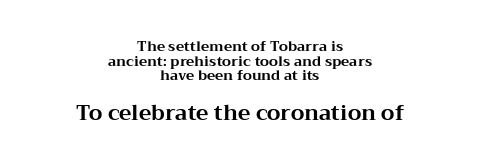
{"italic": "no", "bold": "yes", "underline": "no", "align": "center", "line_spacing": "tight", "line_spacing_ratio": 1.04, "letter_spacing": "normal", "letter_spacing_em": 0.0, "larger_block": "second", "size_ratio": 1.5, "glyph_px": 21}
